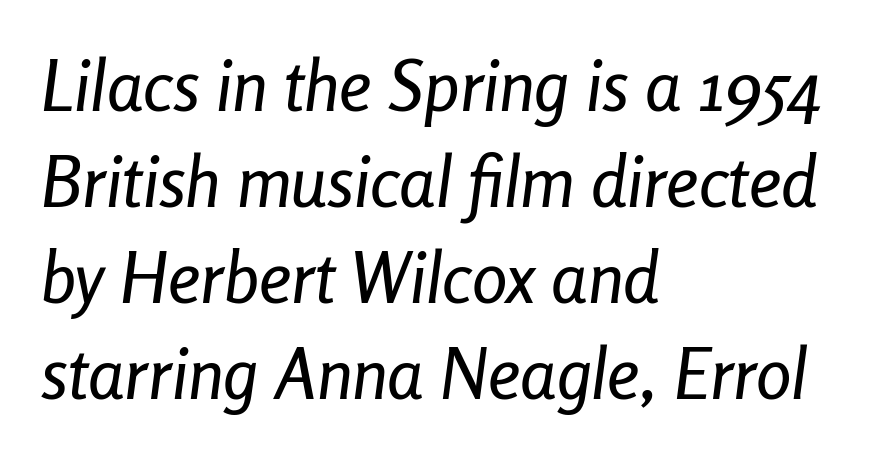
{"italic": "yes", "lean": "right", "slant_degrees": 8, "width": "condensed", "stroke_contrast": "low", "x_height": "medium", "monospaced": "no", "underline": "no", "align": "left", "line_spacing": "normal", "line_spacing_ratio": 1.35, "letter_spacing": "normal", "letter_spacing_em": 0.0, "glyph_px": 71}
